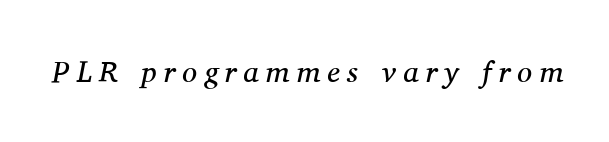
The area under the type is left untouched. Notice how the stems are inclined rather than vertical — that's the hallmark of italics. Does extra space separate the letters? Yes, quite a lot of it. In terms of letterform style, serifs are clearly present.
